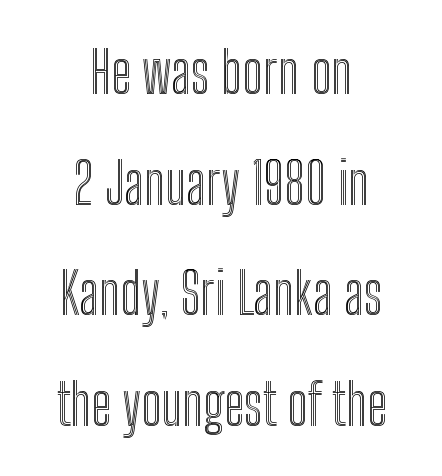
{"italic": "no", "width": "condensed", "x_height": "medium", "monospaced": "no", "underline": "no", "align": "center", "line_spacing": "loose", "line_spacing_ratio": 1.94, "letter_spacing": "normal", "letter_spacing_em": 0.0, "glyph_px": 57}
